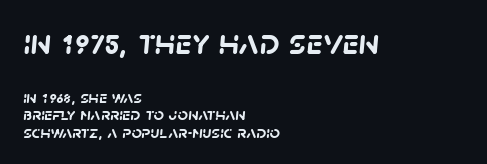
Q: Is the text bold? A: Yes.
Q: Is the typeface a serif or a sans-serif typeface? A: Sans-serif.
Q: Is the text underlined? A: No.
Q: How is the paragraph aligned? A: Left-aligned.
Q: Is the spacing between letters normal or unusually wide? A: Normal.
Q: Is the spacing between lines tight, normal or loose? A: Tight.
Q: Which block of text is set in a larger size, the first (top) or the second (bottom)? A: The first (top) one.
Q: Width (condensed, normal, or wide)? A: Normal.
Q: Stroke contrast? A: Low.
Q: x-height? A: Large.
Q: Monospaced? A: No.
